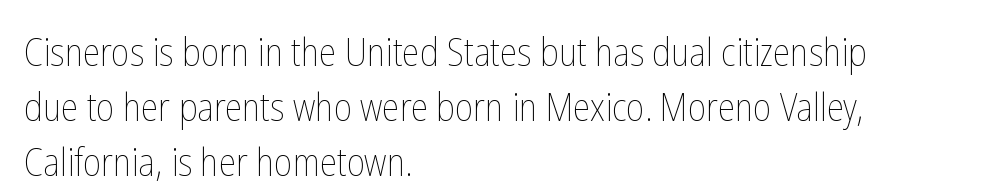
The rendering keeps characters at their native spacing. Notice how descenders clear the ascenders below comfortably — that's standard leading. Do the letters lean? They stand straight. Heft: none added — not bold. Caption: multi-line text, flush left, ragged right.
